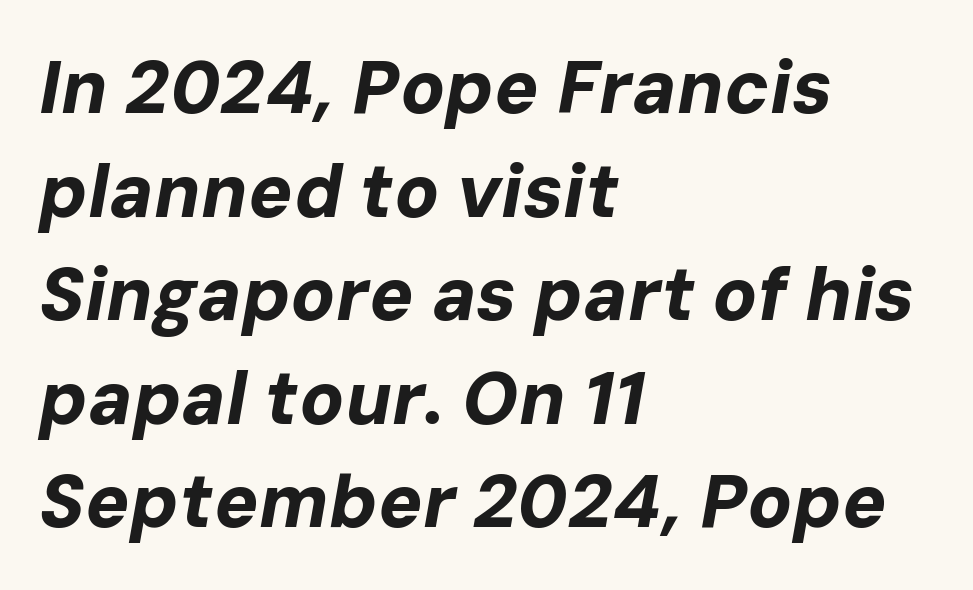
Compared with an ordinary text face, these strokes are far heavier — a full bold. You could not count columns in this text — the font is proportionally spaced. The lines in this sample share a left origin and differ only in where they stop. Notice how descenders clear the ascenders below comfortably — that's standard leading. The horizontal fit of the characters is conventional and even.
